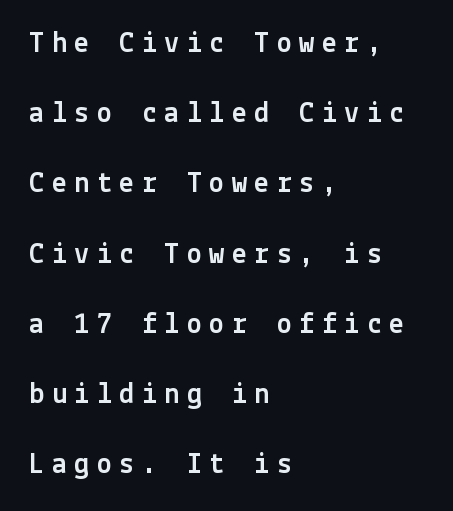
{"serif": "no", "italic": "no", "width": "normal", "x_height": "medium", "underline": "no", "align": "left", "line_spacing": "loose", "line_spacing_ratio": 2.34, "letter_spacing": "wide", "letter_spacing_em": 0.25, "glyph_px": 30}
